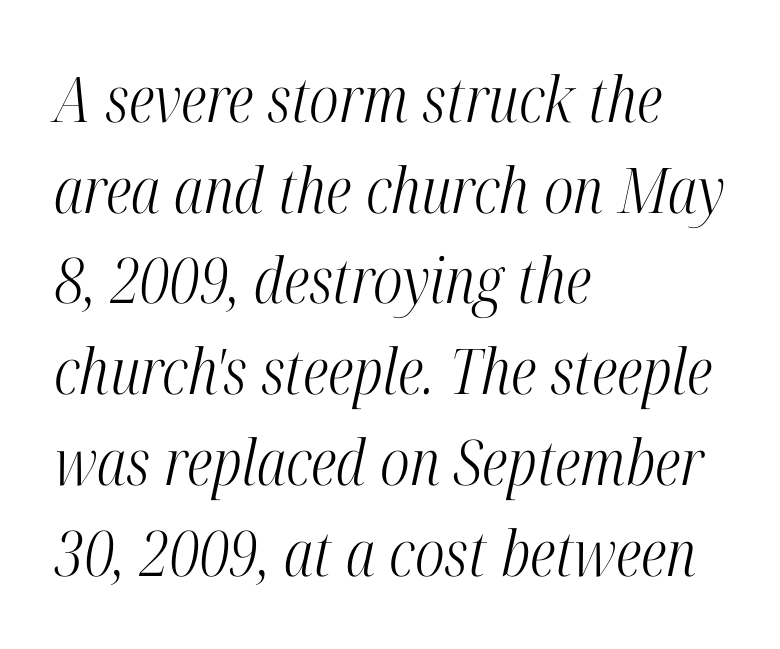
The image shows 63 px light, condensed serif type, italic (leaning right); set left-aligned, normal line spacing (1.44x), normal letter spacing, not underlined; high stroke contrast and a medium x-height.
